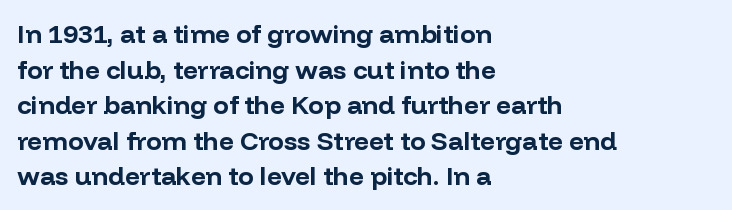
Q: Is the text bold? A: Yes.
Q: Is the text italic (slanted)? A: No, it is upright.
Q: Is the text underlined? A: No.
Q: How is the paragraph aligned? A: Left-aligned.
Q: Is the spacing between letters normal or unusually wide? A: Normal.
Q: Is the spacing between lines tight, normal or loose? A: Normal.
